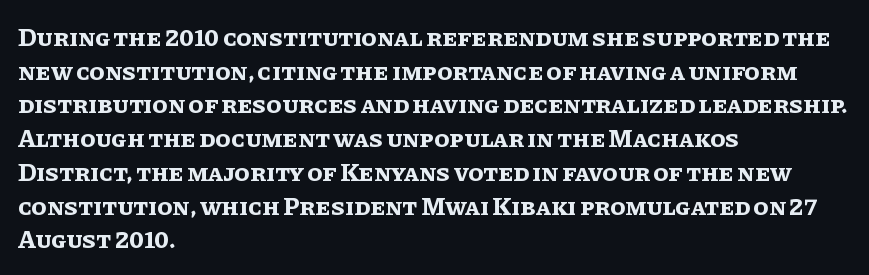
{"italic": "no", "bold": "yes", "underline": "no", "align": "left", "line_spacing": "normal", "line_spacing_ratio": 1.35, "letter_spacing": "normal", "letter_spacing_em": 0.0, "glyph_px": 25}
